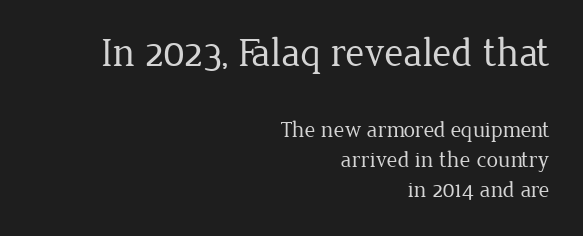
Q: Is the text bold? A: No.
Q: Is the text italic (slanted)? A: No, it is upright.
Q: Is the typeface a serif or a sans-serif typeface? A: Serif.
Q: Is the text underlined? A: No.
Q: How is the paragraph aligned? A: Right-aligned.
Q: Is the spacing between letters normal or unusually wide? A: Normal.
Q: Is the spacing between lines tight, normal or loose? A: Normal.
Q: Which block of text is set in a larger size, the first (top) or the second (bottom)? A: The first (top) one.
Q: Width (condensed, normal, or wide)? A: Normal.
Q: Stroke contrast? A: Low.
Q: x-height? A: Medium.
Q: Monospaced? A: No.
